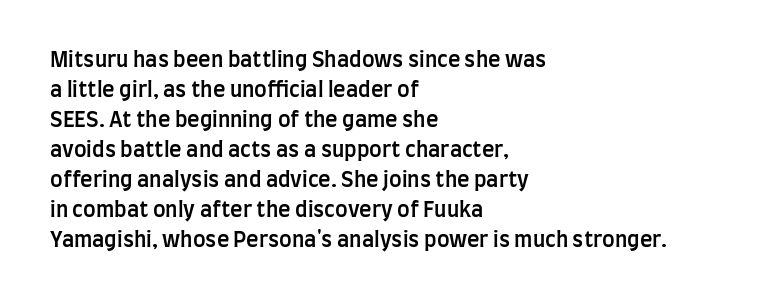
Q: Is the text bold? A: Semi-bold.
Q: Is the text italic (slanted)? A: No, it is upright.
Q: Is the text underlined? A: No.
Q: How is the paragraph aligned? A: Left-aligned.
Q: Is the spacing between letters normal or unusually wide? A: Normal.
Q: Is the spacing between lines tight, normal or loose? A: Normal.
